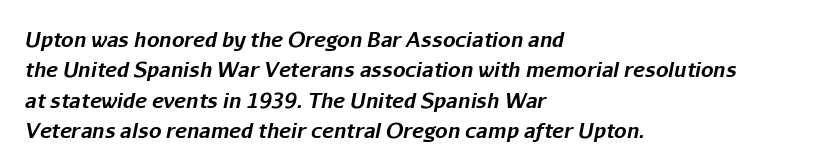
Q: Is the text bold? A: Yes.
Q: Is the text italic (slanted)? A: Yes, it leans right by about 11 degrees.
Q: Is the text underlined? A: No.
Q: How is the paragraph aligned? A: Left-aligned.
Q: Is the spacing between letters normal or unusually wide? A: Normal.
Q: Is the spacing between lines tight, normal or loose? A: Normal.
